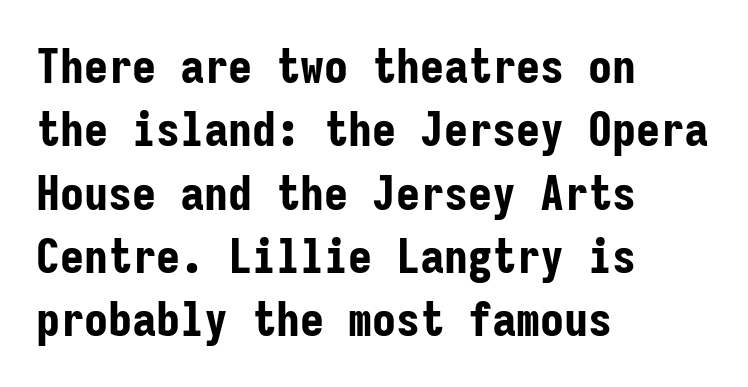
{"serif": "no", "italic": "no", "bold": "yes", "weight": "bold", "width": "condensed", "stroke_contrast": "low", "x_height": "medium", "monospaced": "yes", "underline": "no", "align": "left", "line_spacing": "normal", "line_spacing_ratio": 1.32, "letter_spacing": "normal", "letter_spacing_em": 0.0, "glyph_px": 48}
